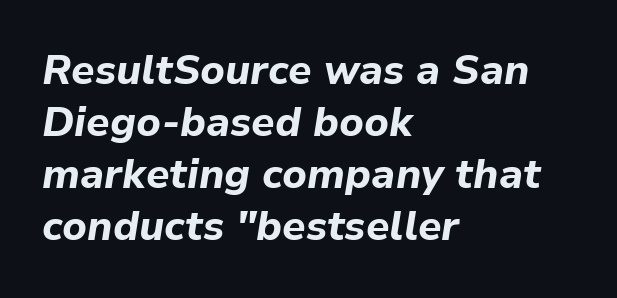
{"italic": "yes", "lean": "right", "slant_degrees": 9, "bold": "yes", "weight": "bold", "width": "normal", "stroke_contrast": "low", "x_height": "medium", "monospaced": "no", "underline": "no", "align": "left", "line_spacing": "normal", "line_spacing_ratio": 1.27, "letter_spacing": "normal", "letter_spacing_em": 0.0, "glyph_px": 41}
